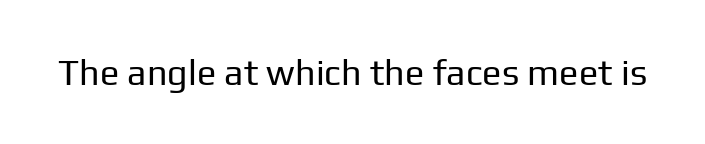
Q: Is the text bold? A: No.
Q: Is the text italic (slanted)? A: No, it is upright.
Q: Is the typeface a serif or a sans-serif typeface? A: Sans-serif.
Q: Is the text underlined? A: No.
Q: Is the spacing between letters normal or unusually wide? A: Normal.
Q: Width (condensed, normal, or wide)? A: Normal.
Q: Stroke contrast? A: Low.
Q: x-height? A: Medium.
Q: Monospaced? A: No.
